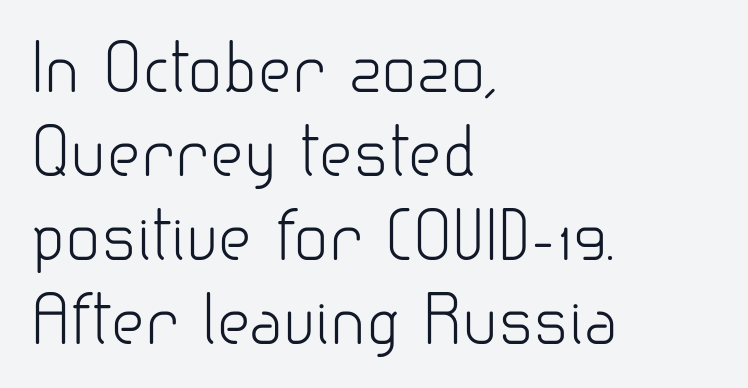
Q: Is the text bold? A: No.
Q: Is the text italic (slanted)? A: No, it is upright.
Q: Is the typeface a serif or a sans-serif typeface? A: Sans-serif.
Q: Is the text underlined? A: No.
Q: How is the paragraph aligned? A: Left-aligned.
Q: Is the spacing between letters normal or unusually wide? A: Normal.
Q: Is the spacing between lines tight, normal or loose? A: Normal.
Q: Width (condensed, normal, or wide)? A: Normal.
Q: Stroke contrast? A: Low.
Q: x-height? A: Small.
Q: Monospaced? A: No.
